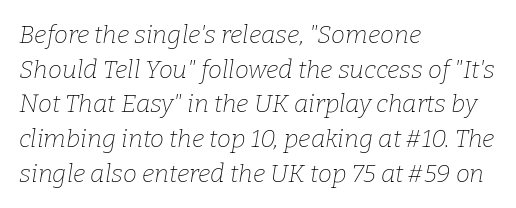
The image shows 25 px text type, italic (leaning right); set left-aligned, normal line spacing (1.39x), normal letter spacing, not underlined.
